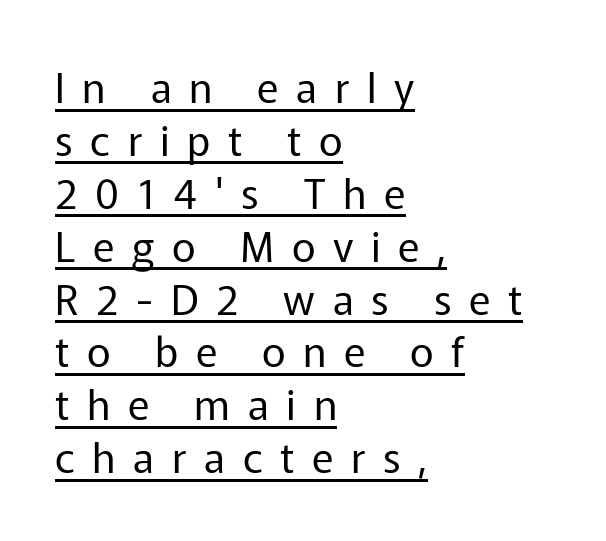
{"serif": "no", "italic": "no", "bold": "no", "weight": "regular", "width": "normal", "stroke_contrast": "low", "x_height": "medium", "monospaced": "no", "underline": "yes", "align": "left", "line_spacing": "normal", "line_spacing_ratio": 1.29, "letter_spacing": "wide", "letter_spacing_em": 0.43, "glyph_px": 41}
